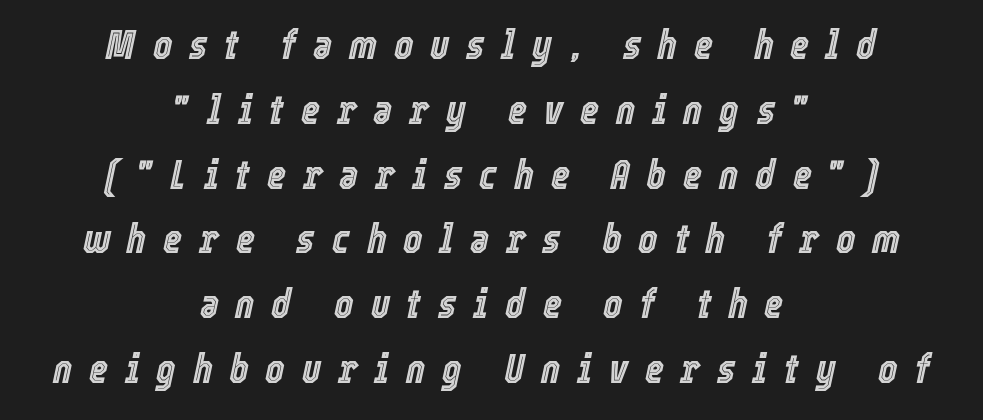
The whole block is typeset with a tilt. The rendering uses natural spacing where letterforms have individual widths. Between one letter and the next there's a generous, obvious gap. The rendering positions every line midway between the sides. How would I describe the line gaps? Plain and ordinary.
